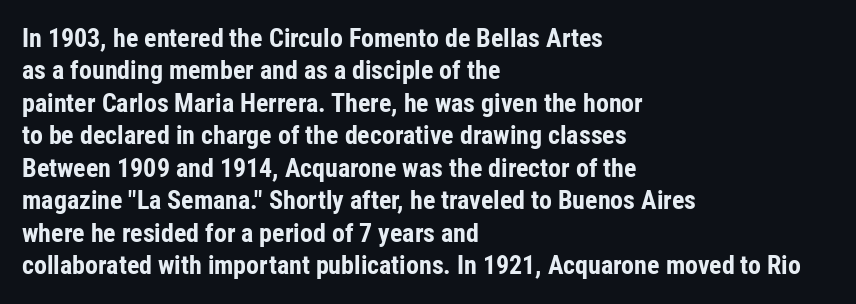
Interline gaps are of average width in this sample. Words float on clear page, feet unadorned. Weight check: bold — yes, fully. These lines were composed using upright roman letters.
